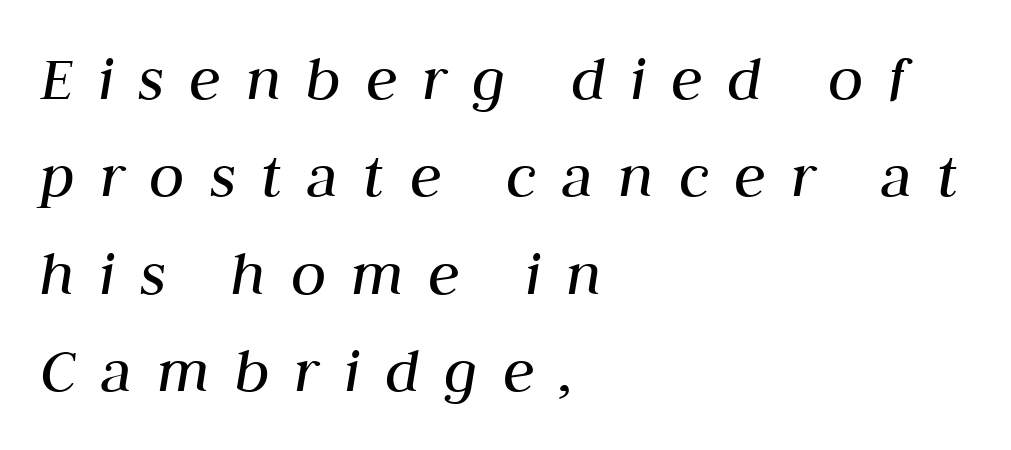
Proportional: the letters do not fall into vertical columns. The setting favours the left margin, as ordinary paragraphs usually do. Vertically, the passage feels balanced, rows spaced as you'd expect. Quick note: italic. Weight class: somewhere from thin through regular. Has an underline been added? It has not.
